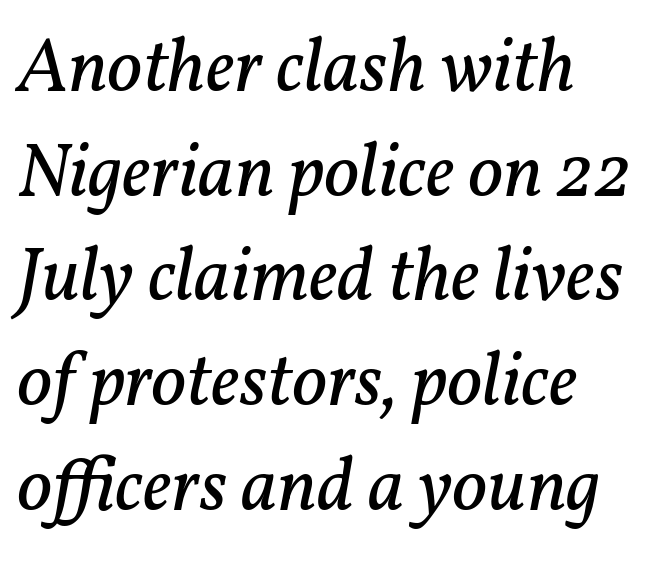
{"serif": "yes", "italic": "yes", "lean": "right", "slant_degrees": 11, "bold": "no", "weight": "regular", "width": "normal", "stroke_contrast": "low", "x_height": "medium", "monospaced": "no", "underline": "no", "line_spacing": "normal", "line_spacing_ratio": 1.36, "letter_spacing": "normal", "letter_spacing_em": 0.0, "glyph_px": 77}
